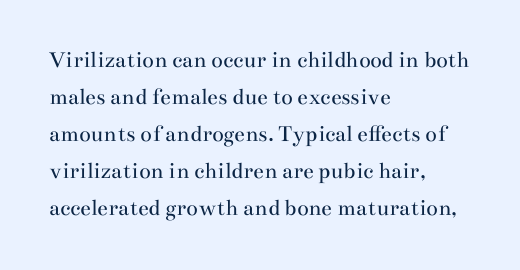
Vertical strokes here are truly vertical. Every row of glyphs begins at an identical x-position on the left. Between one letter and the next there's only the usual sliver of space. Only glyphs here, with clear space below each row.
